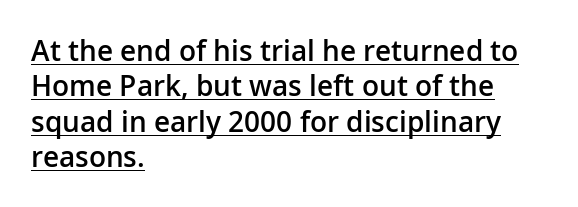
{"serif": "no", "italic": "no", "bold": "semi", "weight": "semibold", "width": "normal", "stroke_contrast": "low", "x_height": "medium", "monospaced": "no", "underline": "yes", "align": "left", "line_spacing": "normal", "line_spacing_ratio": 1.26, "letter_spacing": "normal", "letter_spacing_em": 0.0, "glyph_px": 28}
